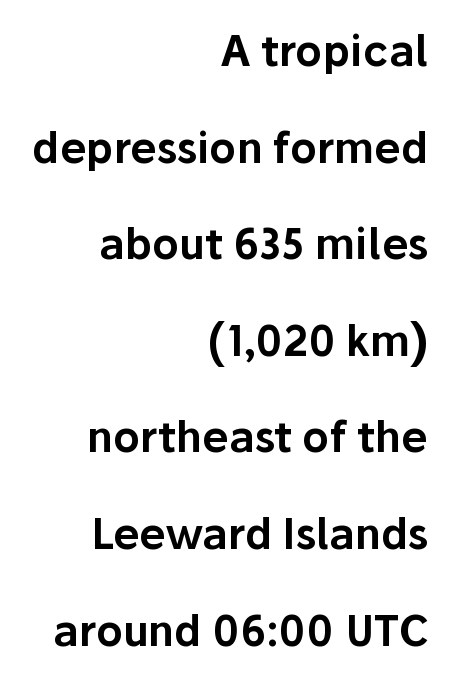
Which margin do the lines hug? The right one — the left edge is uneven. Here the designer chose a conventional face with non-uniform glyph widths. Italic? Not at all — the glyphs are vertical. Here the glyphs are tracked normally, forming tight word shapes.
